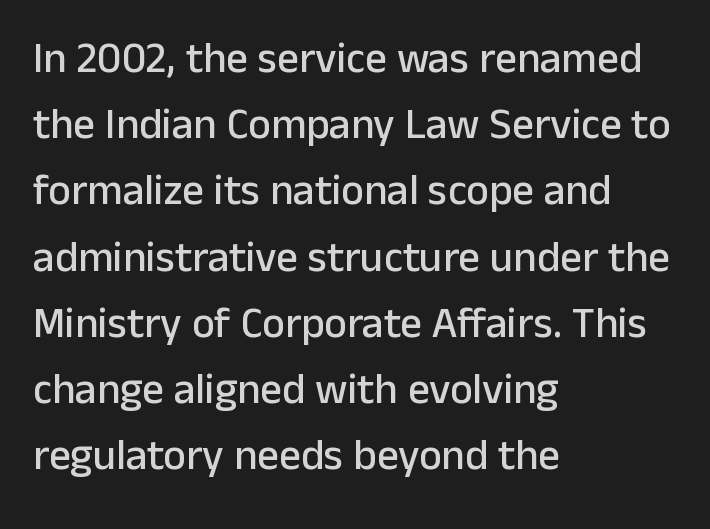
Decoration check: the copy has no underline. Looks like regular typesetting: each glyph gets only the width it needs. The typesetter chose a ragged-right arrangement here. This sample keeps an unexceptional amount of space between lines.
